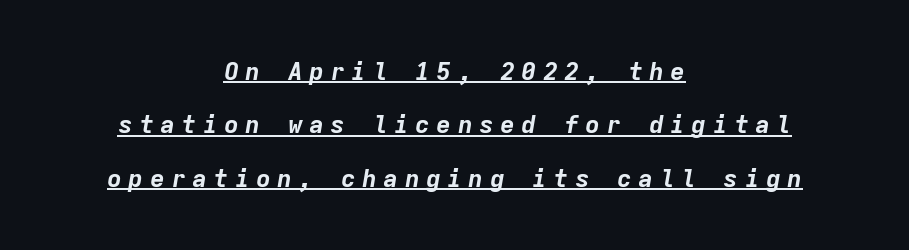
Notice how thick the strokes are: this is what a full bold looks like. What's the leading like? Stretched, with rows far apart. The whole block is typeset with a tilt. Underline: present.
